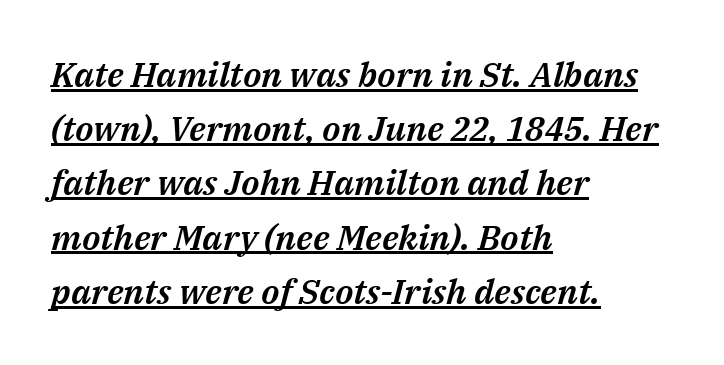
The image shows 35 px text type, italic (leaning right); set left-aligned, normal line spacing (1.55x), normal letter spacing, underlined; medium stroke contrast and a medium x-height.
